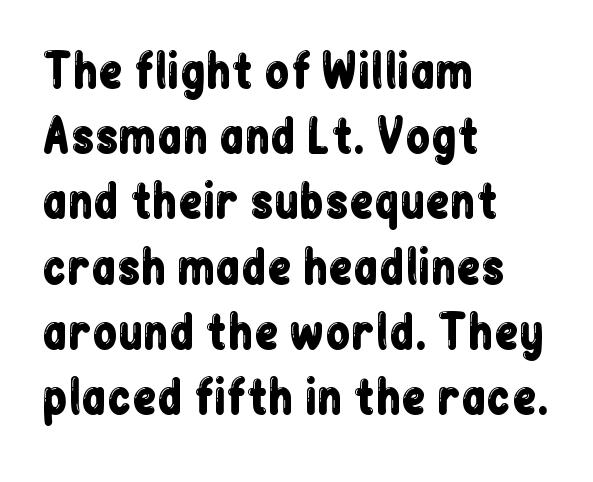
The image shows 45 px condensed sans-serif type, upright; set left-aligned, normal line spacing (1.45x), normal letter spacing, not underlined; low stroke contrast and a medium x-height.
